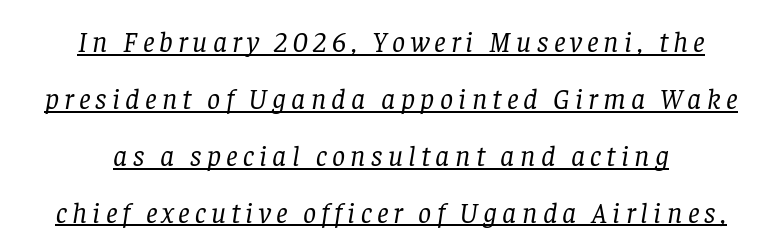
Is this a fixed-width face? No — the glyphs have proportional, varying widths. In terms of posture, this sample is oblique. Bold? No — there's no thickening of the strokes. This rendering features underlined lettering. A student would call this center alignment; a typographer would say set centered. I'd call this a serif setting — the letters wear small feet.
